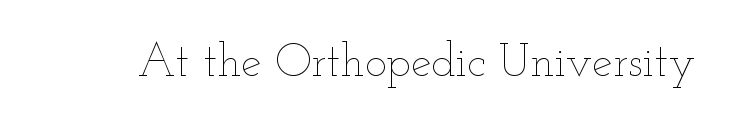
The foot of each line stays bare and open. There is no visible air inserted between adjacent glyphs. You could not count columns in this text — the font is proportionally spaced. Compared with a typical body face, this is equally light or lighter still. Characters remain perfectly vertical along every line.
